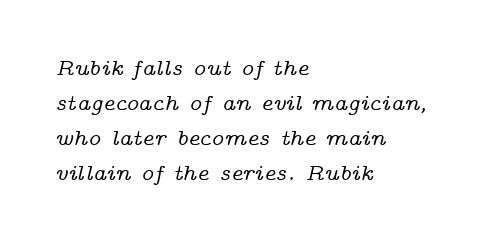
Students, note that the glyphs here touch the page at normal intervals. The leading is moderate, giving the passage an even texture. The lettering tilts uniformly, giving the passage an italic look. The rag falls on the right side of this text block. Each row of text sits above clean, open space.
